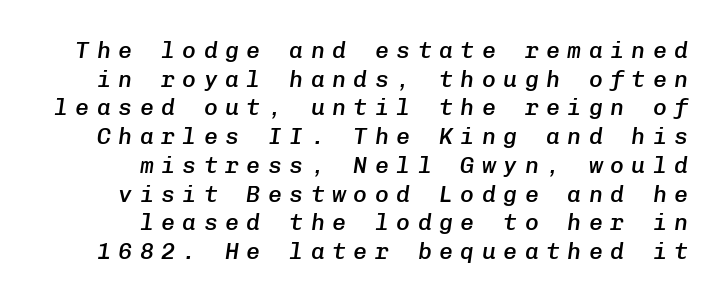
The image shows 23 px text type, italic (leaning right); set right-aligned, normal line spacing (1.25x), unusually wide letter spacing (+0.33 em), not underlined.
